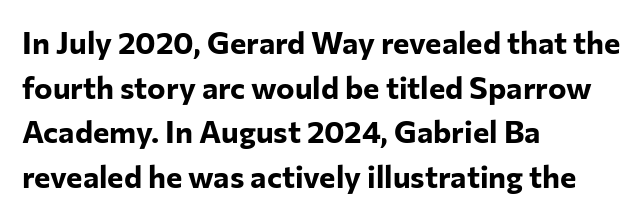
Q: Is the text bold? A: Yes.
Q: Is the text italic (slanted)? A: No, it is upright.
Q: Is the typeface a serif or a sans-serif typeface? A: Sans-serif.
Q: Is the text underlined? A: No.
Q: How is the paragraph aligned? A: Left-aligned.
Q: Is the spacing between letters normal or unusually wide? A: Normal.
Q: Is the spacing between lines tight, normal or loose? A: Normal.
Q: Width (condensed, normal, or wide)? A: Normal.
Q: Stroke contrast? A: Low.
Q: x-height? A: Medium.
Q: Monospaced? A: No.
